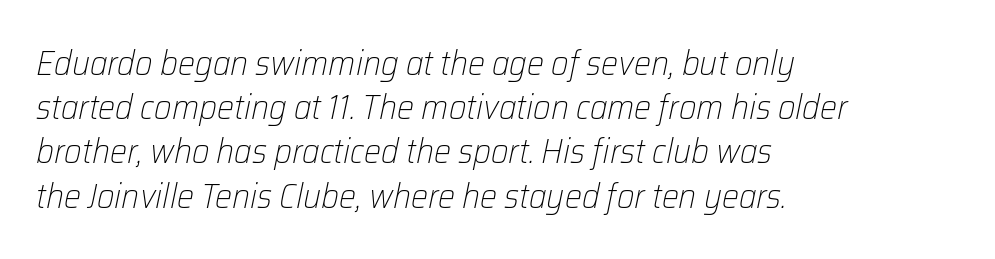
The strokes are not fattened; the text isn't bold. Character widths vary here, with narrow letters taking less room than wide ones. Does extra space separate the letters? No, they use regular spacing. The font's italic variant was chosen for this text.
